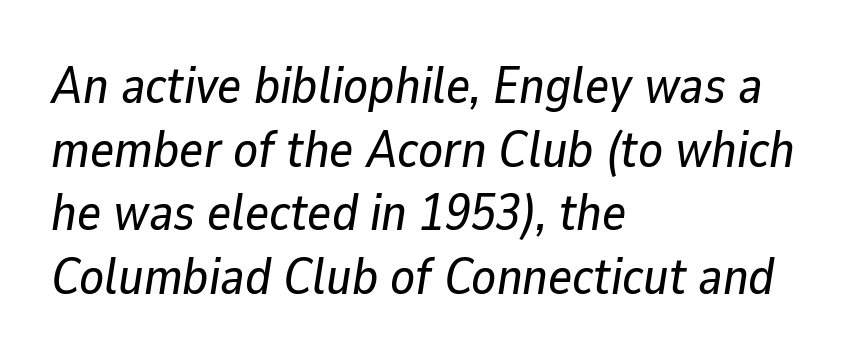
The image shows 51 px text type, italic (leaning right); set left-aligned, normal line spacing (1.25x), normal letter spacing, not underlined; low stroke contrast and a medium x-height.
